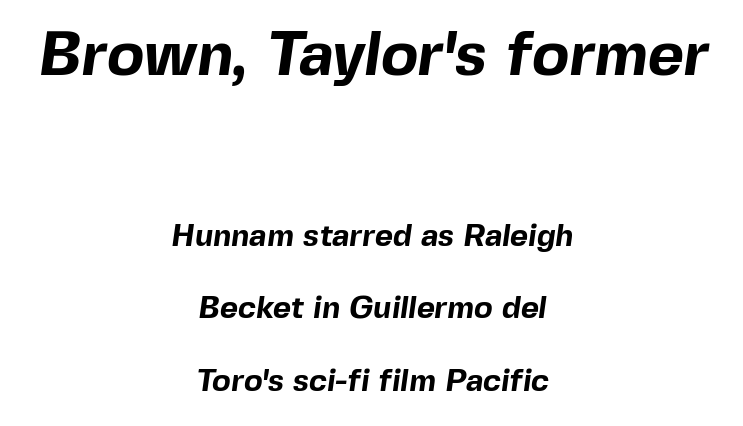
Q: Is the text bold? A: Yes.
Q: Is the typeface a serif or a sans-serif typeface? A: Sans-serif.
Q: Is the text underlined? A: No.
Q: How is the paragraph aligned? A: Centered.
Q: Is the spacing between letters normal or unusually wide? A: Normal.
Q: Is the spacing between lines tight, normal or loose? A: Loose.
Q: Which block of text is set in a larger size, the first (top) or the second (bottom)? A: The first (top) one.
Q: Width (condensed, normal, or wide)? A: Normal.
Q: x-height? A: Medium.
Q: Monospaced? A: No.
